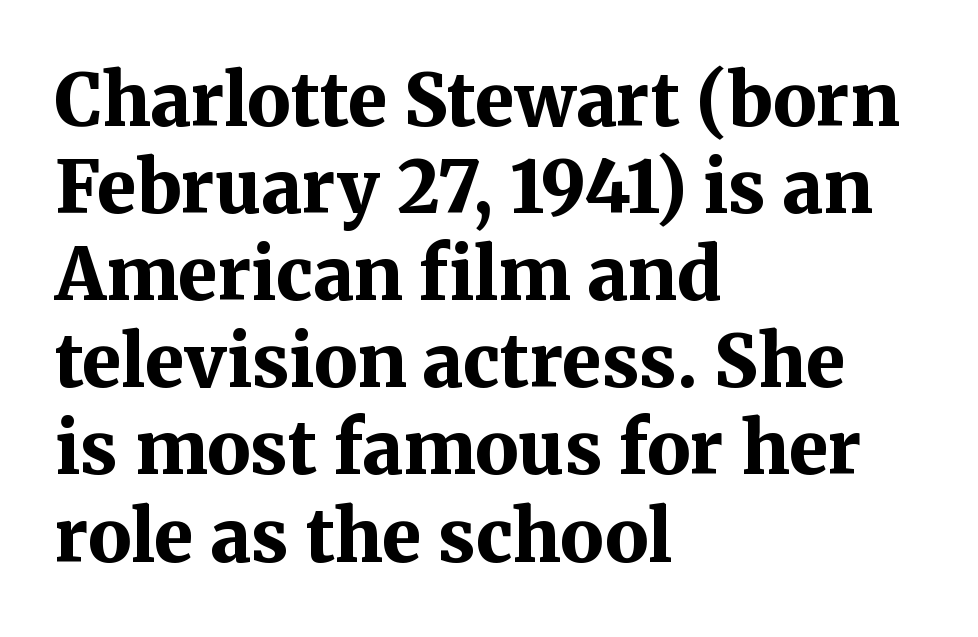
{"serif": "yes", "italic": "no", "bold": "yes", "weight": "bold", "width": "normal", "stroke_contrast": "medium", "x_height": "medium", "monospaced": "no", "underline": "no", "align": "left", "line_spacing_ratio": 1.21, "letter_spacing": "normal", "letter_spacing_em": 0.0, "glyph_px": 72}
